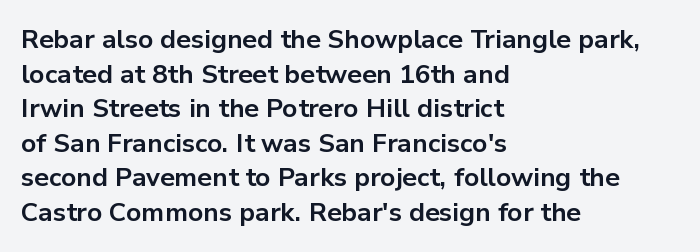
Q: Is the text bold? A: Yes.
Q: Is the text italic (slanted)? A: No, it is upright.
Q: Is the text underlined? A: No.
Q: How is the paragraph aligned? A: Left-aligned.
Q: Is the spacing between letters normal or unusually wide? A: Normal.
Q: Is the spacing between lines tight, normal or loose? A: Normal.
